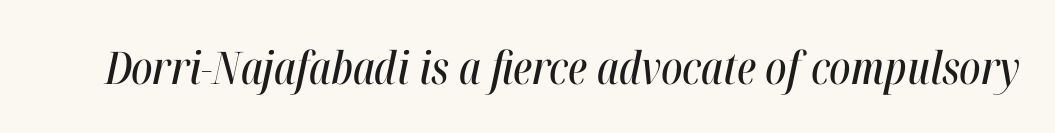
The image shows 45 px condensed type, italic (leaning right); set normal letter spacing, not underlined; high stroke contrast and a medium x-height.
